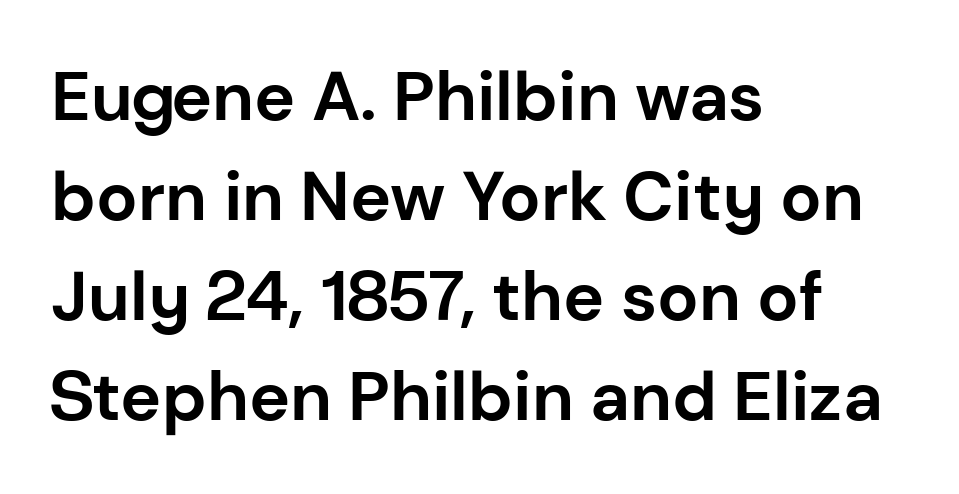
{"serif": "no", "italic": "no", "bold": "yes", "weight": "bold", "width": "normal", "stroke_contrast": "low", "x_height": "medium", "monospaced": "no", "underline": "no", "align": "left", "line_spacing": "normal", "line_spacing_ratio": 1.45, "letter_spacing": "normal", "letter_spacing_em": 0.0, "glyph_px": 69}
